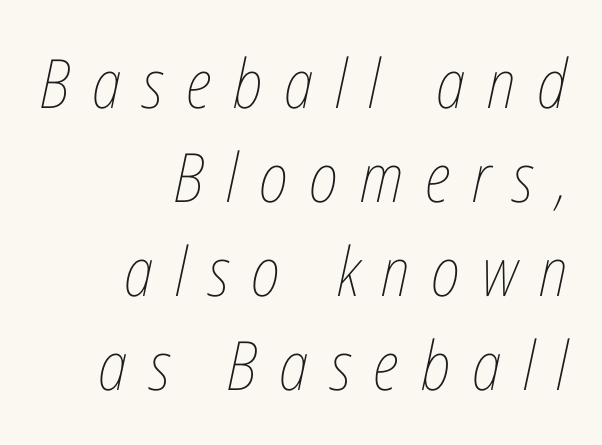
{"italic": "yes", "lean": "right", "slant_degrees": 12, "bold": "no", "weight": "thin", "width": "condensed", "stroke_contrast": "low", "x_height": "medium", "monospaced": "no", "underline": "no", "align": "right", "line_spacing": "normal", "line_spacing_ratio": 1.38, "letter_spacing": "wide", "letter_spacing_em": 0.32, "glyph_px": 68}
